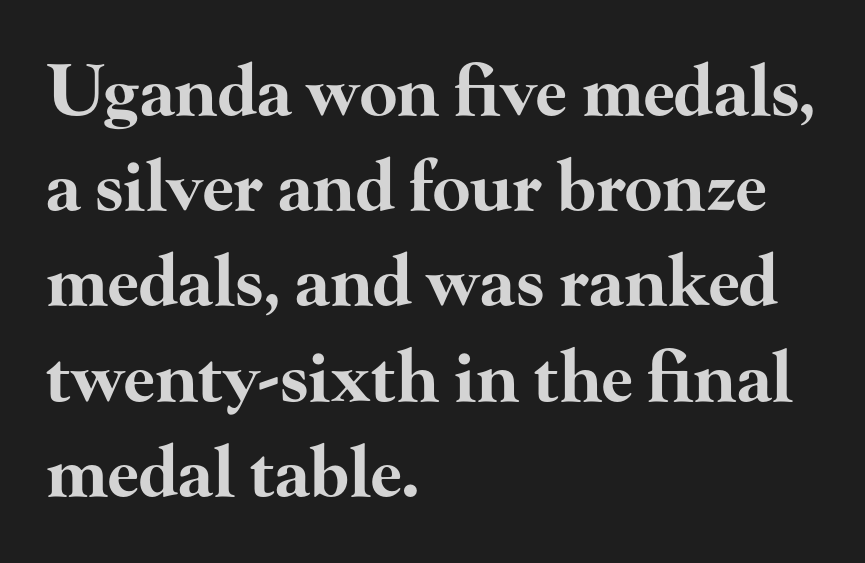
The image shows 69 px bold, wide serif type, upright; set left-aligned, normal line spacing (1.38x), normal letter spacing, not underlined; high stroke contrast and a small x-height.
